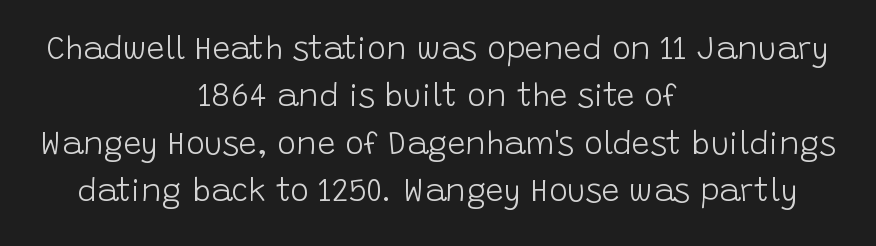
The image shows 32 px light sans-serif type, upright; set centered, normal line spacing (1.48x), normal letter spacing, not underlined; low stroke contrast and a large x-height.
